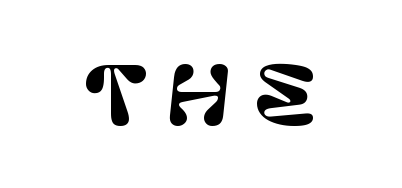
The image shows 78 px sans-serif type; set unusually wide letter spacing (+0.26 em), not underlined; low stroke contrast and a large x-height.
